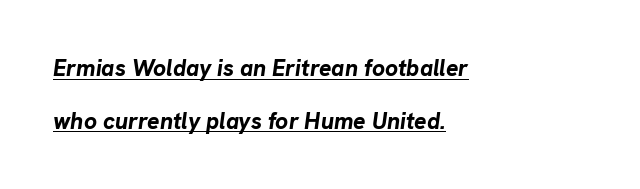
The image shows 23 px bold type, italic (leaning right); set left-aligned, loose line spacing (2.29x), normal letter spacing, underlined.
